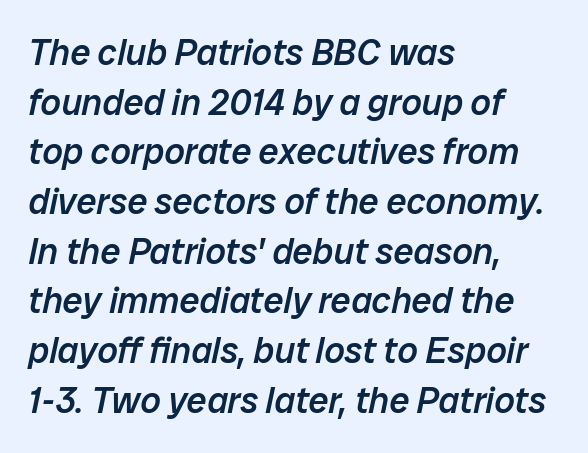
The space between consecutive lines is moderate. Characters follow at the spacing the type designer built in. Students, this is semibold: more ink than regular, less than bold. Quick note: italic. The space beneath each line is pristine and unruled.
